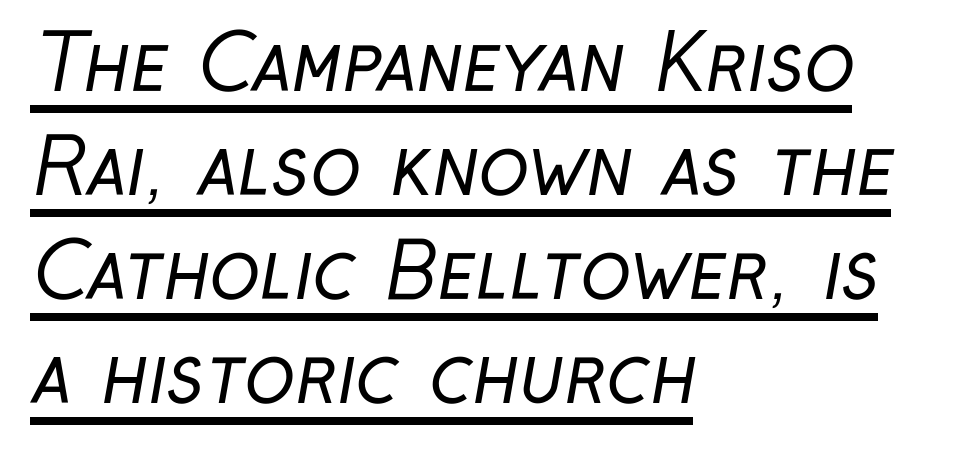
{"serif": "no", "bold": "no", "weight": "regular", "width": "condensed", "stroke_contrast": "low", "x_height": "medium", "monospaced": "no", "underline": "yes", "align": "left", "line_spacing": "normal", "line_spacing_ratio": 1.37, "letter_spacing": "normal", "letter_spacing_em": 0.0, "glyph_px": 76}
